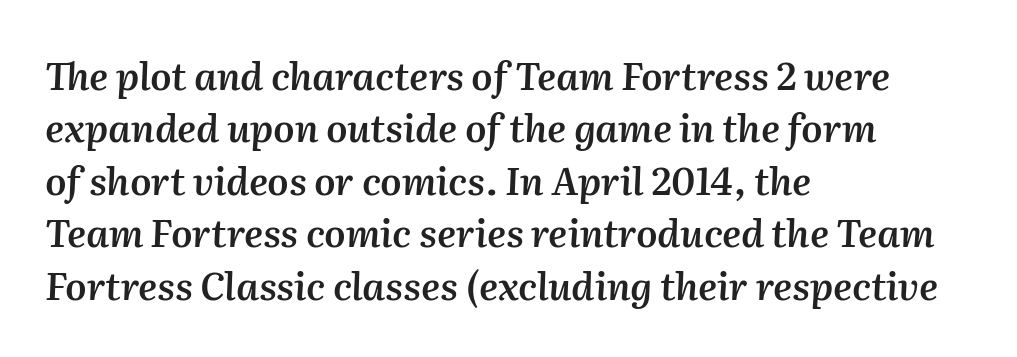
Q: Is the text bold? A: Semi-bold.
Q: Is the text italic (slanted)? A: Yes, it leans right by about 2 degrees.
Q: Is the text underlined? A: No.
Q: How is the paragraph aligned? A: Left-aligned.
Q: Is the spacing between letters normal or unusually wide? A: Normal.
Q: Is the spacing between lines tight, normal or loose? A: Normal.
Q: Width (condensed, normal, or wide)? A: Normal.
Q: Stroke contrast? A: Medium.
Q: x-height? A: Medium.
Q: Monospaced? A: No.
